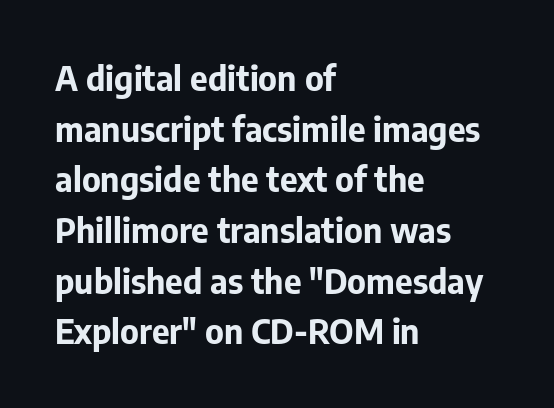
The image shows 34 px bold sans-serif type, upright; set left-aligned, normal line spacing (1.49x), normal letter spacing, not underlined; low stroke contrast and a medium x-height.
